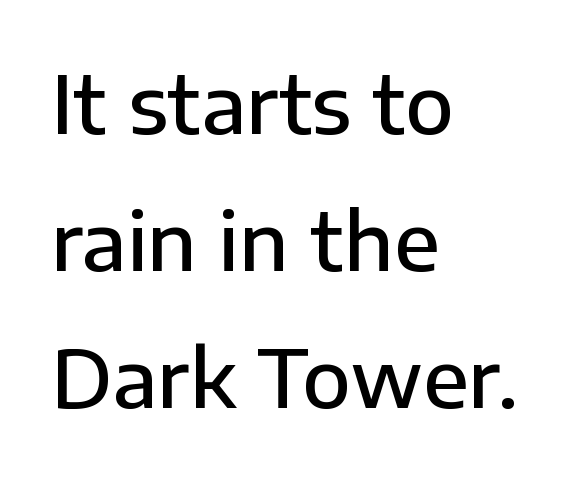
The image shows 80 px semibold sans-serif type, upright; set left-aligned, line spacing 1.71x, normal letter spacing, not underlined; low stroke contrast and a medium x-height.
